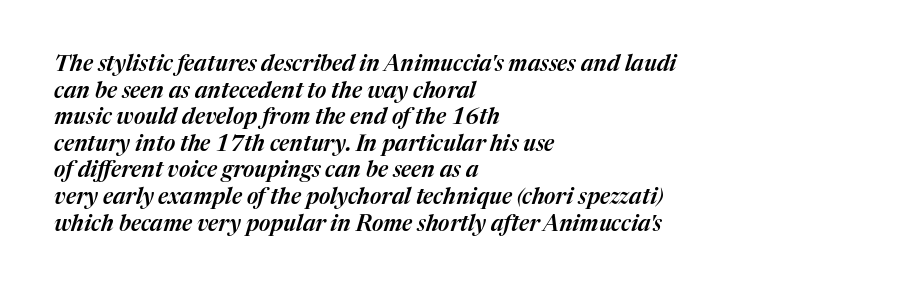
Q: Is the text italic (slanted)? A: Yes, it leans right by about 17 degrees.
Q: Is the text underlined? A: No.
Q: How is the paragraph aligned? A: Left-aligned.
Q: Is the spacing between letters normal or unusually wide? A: Normal.
